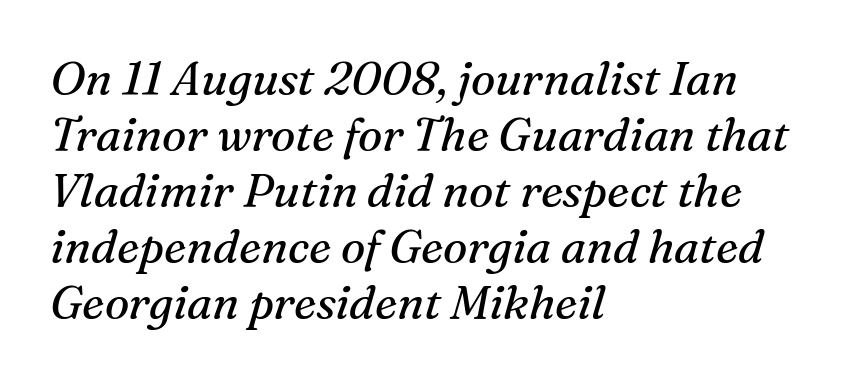
{"serif": "yes", "italic": "yes", "lean": "right", "slant_degrees": 16, "bold": "no", "weight": "regular", "width": "normal", "stroke_contrast": "medium", "x_height": "medium", "monospaced": "no", "underline": "no", "align": "left", "line_spacing_ratio": 1.22, "letter_spacing": "normal", "letter_spacing_em": 0.0, "glyph_px": 46}
